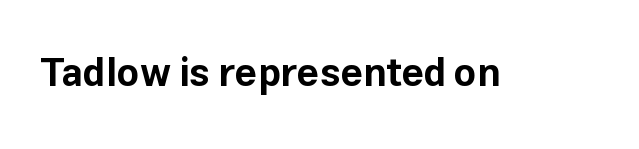
The face used here is rendered with its standard letterfit. Only glyphs here, with clear space below each row. Is this a fixed-width face? No — the glyphs have proportional, varying widths. Ordinary non-slanted type is in use. Thick stems and heavy bowls — unmistakably bold. The type family on display is of the sans-serif kind.
